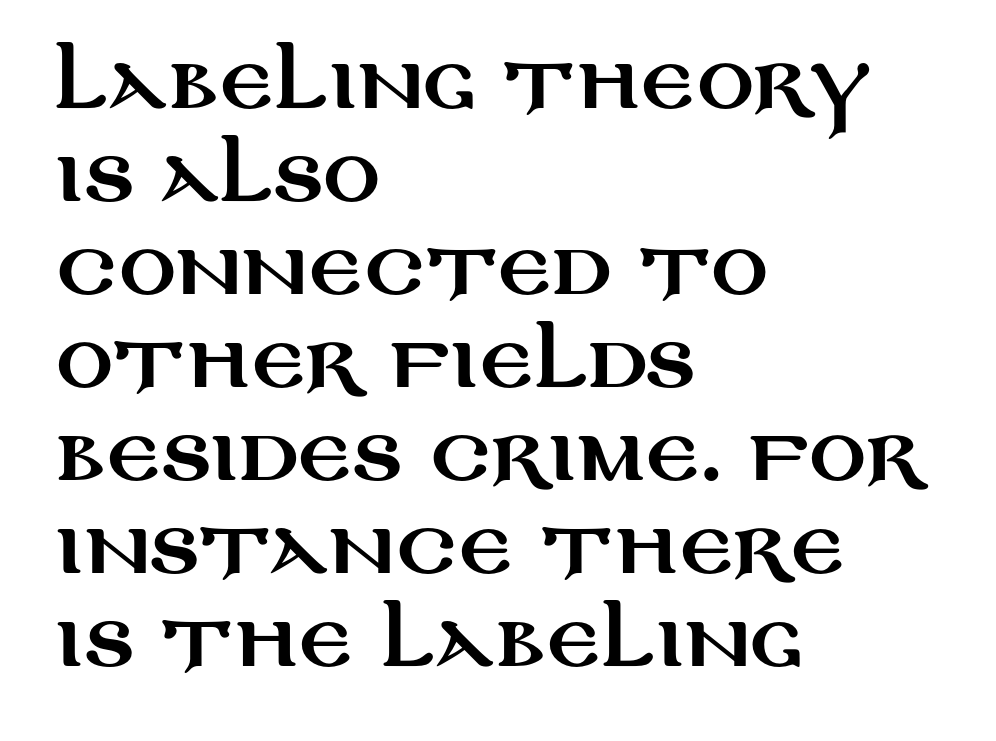
If you drew a line through each stem, it would be perfectly vertical. Proportional: the letters do not fall into vertical columns. Nobody touched the tracking dial on this one. Does the leading feel generous? No, just average. Each row of text sits above clean, open space.
